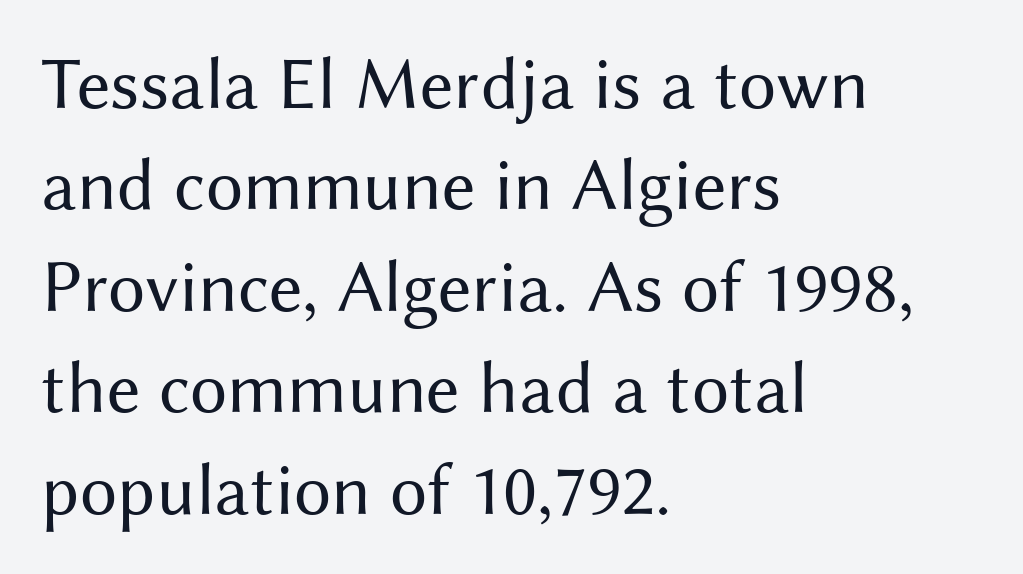
A student would call this left alignment; a typographer would say flush left, rag right. Note the varied advance widths — an 'i' is clearly narrower than an 'm'. What kind of face is this? One without serifs — a sans. The letterforms sit shoulder to shoulder at normal distance.
